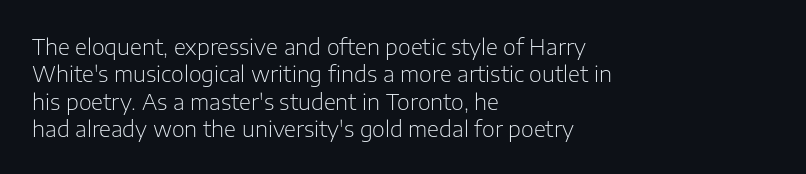
Rendered with straight, roman letterforms. Weight: not bold — regular or lighter. Words appear dense and cohesive because spacing is normal. Horizontal alignment here is leftward, the default for most running prose. A clean baseline with only descenders dipping below it.
